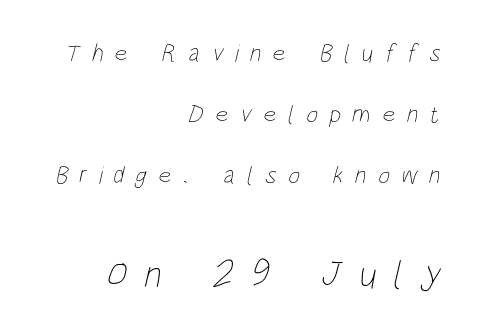
Which of the two is more prominent by size? The second, at the bottom. The glyphs are unaccompanied by any horizontal stroke below them. Inter-character spacing is expanded well beyond the font's built-in metrics. Note the varied advance widths — an 'i' is clearly narrower than an 'm'. No chunkiness to these letters — they're not bold. Compared with a flush-left layout, this one pins lines to the opposite, right side.
